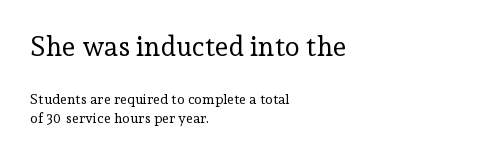
Q: Is the text bold? A: No.
Q: Is the text italic (slanted)? A: No, it is upright.
Q: Is the text underlined? A: No.
Q: How is the paragraph aligned? A: Left-aligned.
Q: Is the spacing between letters normal or unusually wide? A: Normal.
Q: Is the spacing between lines tight, normal or loose? A: Normal.
Q: Which block of text is set in a larger size, the first (top) or the second (bottom)? A: The first (top) one.
